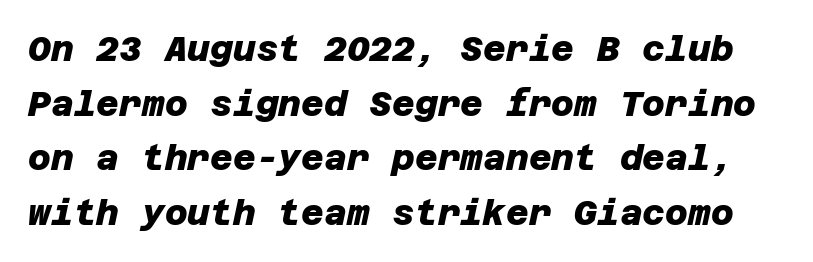
{"serif": "no", "bold": "yes", "weight": "heavy", "width": "normal", "stroke_contrast": "low", "x_height": "large", "underline": "no", "line_spacing": "normal", "line_spacing_ratio": 1.56, "letter_spacing": "normal", "letter_spacing_em": 0.0, "glyph_px": 35}
